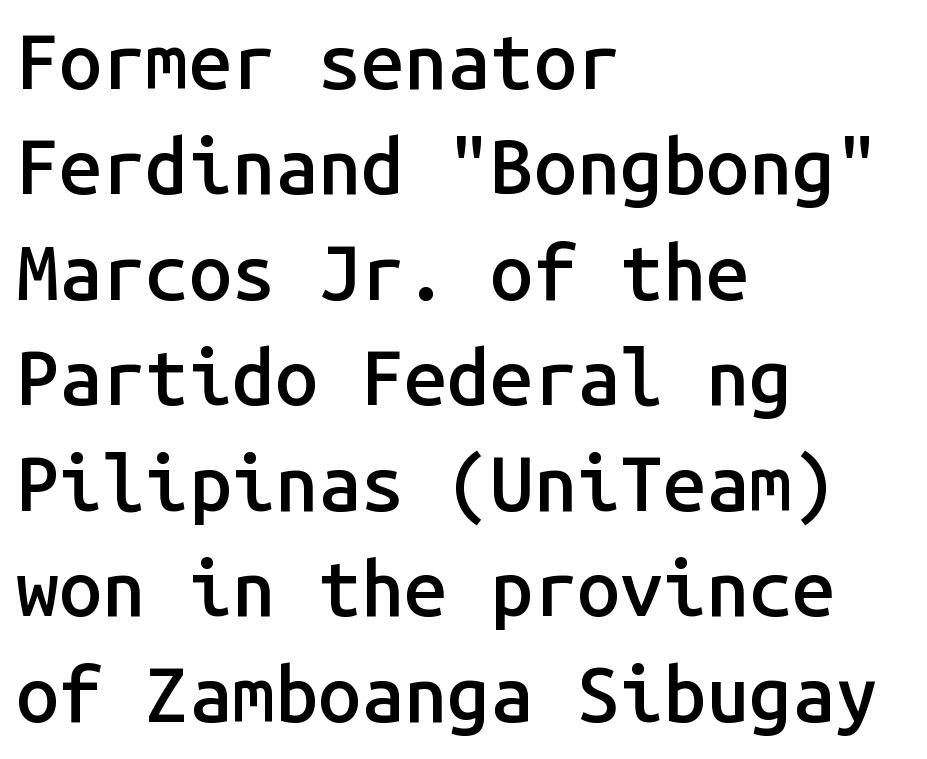
Q: Is the text bold? A: Semi-bold.
Q: Is the text italic (slanted)? A: No, it is upright.
Q: Is the typeface a serif or a sans-serif typeface? A: Sans-serif.
Q: Is the text underlined? A: No.
Q: How is the paragraph aligned? A: Left-aligned.
Q: Is the spacing between letters normal or unusually wide? A: Normal.
Q: Is the spacing between lines tight, normal or loose? A: Normal.
Q: Width (condensed, normal, or wide)? A: Normal.
Q: Stroke contrast? A: Low.
Q: x-height? A: Medium.
Q: Monospaced? A: Yes.
